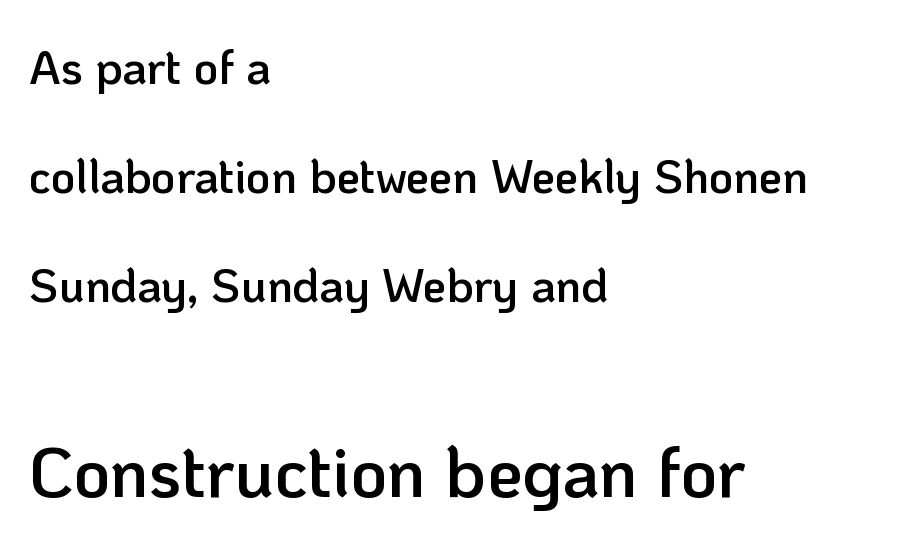
The image shows 71 px semibold sans-serif type, upright; set left-aligned, loose line spacing (2.32x), normal letter spacing, not underlined; the second (bottom) block is 1.51x larger; low stroke contrast and a medium x-height.
